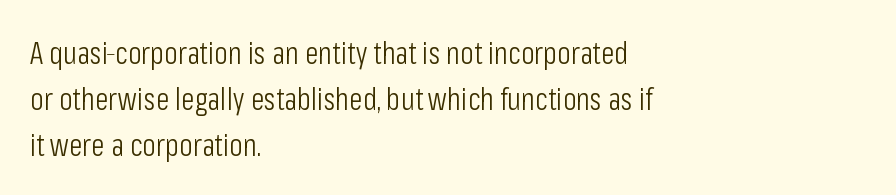
The image shows 31 px light, condensed sans-serif type, upright; set left-aligned, normal line spacing (1.48x), normal letter spacing, not underlined; low stroke contrast and a medium x-height.
